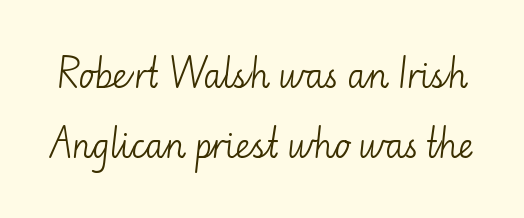
Compared with typical body copy, the letter spacing here is the same. This sample trades compactness for vertical openness between lines. This rendering employs a face without finishing strokes, i.e., a sans-serif. The letters advance in unequal steps, a hallmark of proportional type.
